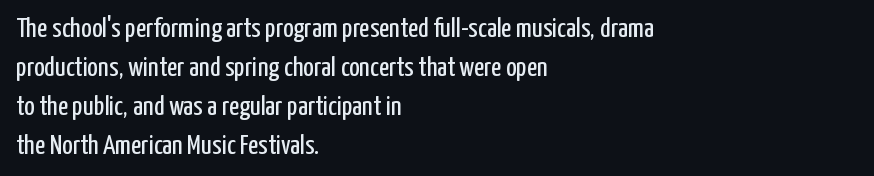
The compositor pushed each line to the left boundary. Is this a fixed-width face? No — the glyphs have proportional, varying widths. The rendering uses a moderate line-height, typical for paragraphs. The face looks like a standard text weight, possibly lighter.
